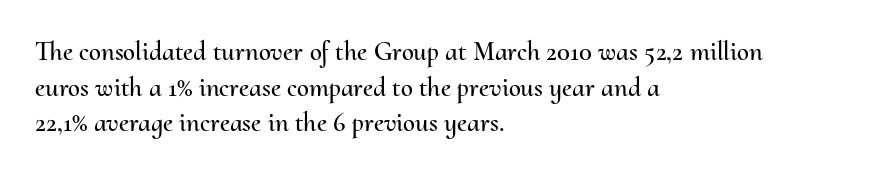
Line spacing here is normal. In terms of posture, this sample is upright. A bare baseline throughout the passage. Does the copy run flush right? No — it runs flush left. You could call the tracking neutral — neither tight nor loose.
